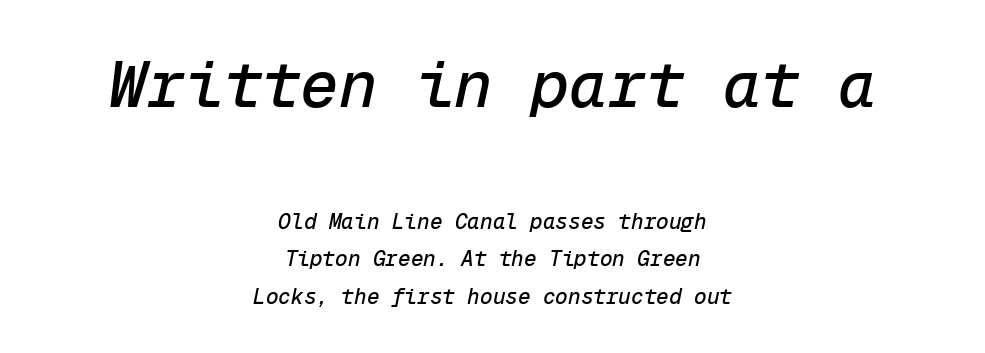
{"italic": "yes", "lean": "right", "slant_degrees": 12, "width": "normal", "stroke_contrast": "low", "x_height": "medium", "monospaced": "yes", "underline": "no", "align": "center", "line_spacing_ratio": 1.78, "letter_spacing": "normal", "letter_spacing_em": 0.0, "larger_block": "first", "size_ratio": 3.05, "glyph_px": 64}
